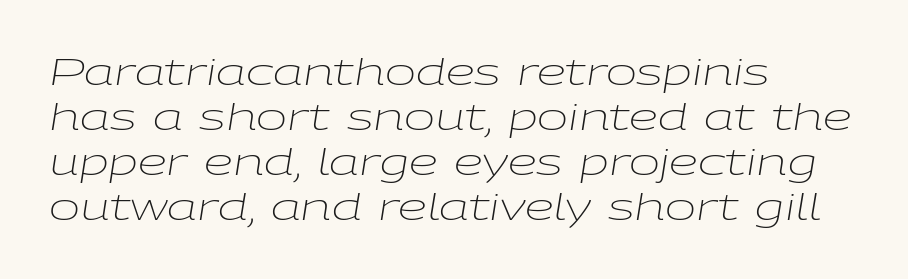
{"italic": "yes", "lean": "right", "slant_degrees": 9, "bold": "no", "weight": "light", "width": "wide", "stroke_contrast": "low", "x_height": "medium", "monospaced": "no", "underline": "no", "align": "left", "line_spacing_ratio": 1.22, "letter_spacing": "normal", "letter_spacing_em": 0.0, "glyph_px": 37}
